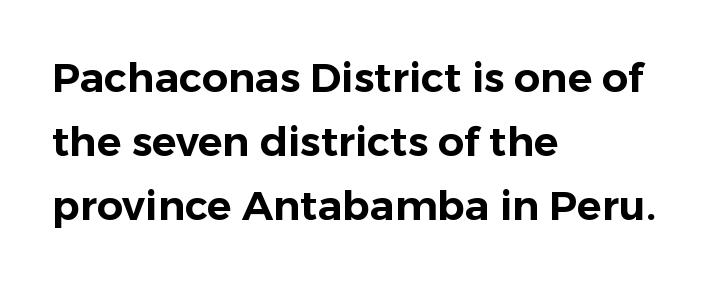
Q: Is the text italic (slanted)? A: No, it is upright.
Q: Is the typeface a serif or a sans-serif typeface? A: Sans-serif.
Q: Is the text underlined? A: No.
Q: How is the paragraph aligned? A: Left-aligned.
Q: Is the spacing between letters normal or unusually wide? A: Normal.
Q: Is the spacing between lines tight, normal or loose? A: Normal.
Q: Width (condensed, normal, or wide)? A: Normal.
Q: Stroke contrast? A: Low.
Q: x-height? A: Medium.
Q: Monospaced? A: No.
